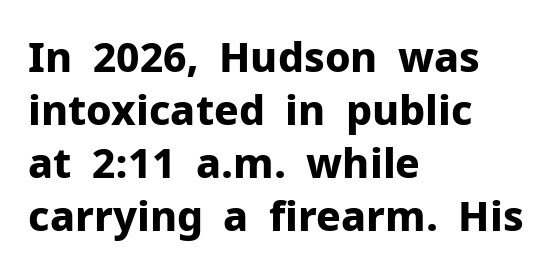
Teacher's note: observe the even left margin — that is flush-left alignment. Nothing unusual about the tracking: characters are spaced as the font intends. Each glyph is drawn with heavy, bold strokes. Does the lettering tilt? It doesn't — this is upright. One glance says typical: line gaps are just what's usual.
